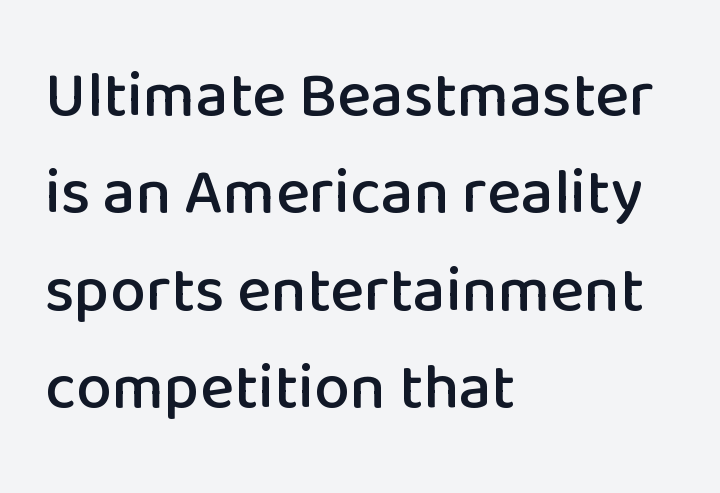
Q: Is the text italic (slanted)? A: No, it is upright.
Q: Is the typeface a serif or a sans-serif typeface? A: Sans-serif.
Q: Is the text underlined? A: No.
Q: How is the paragraph aligned? A: Left-aligned.
Q: Is the spacing between letters normal or unusually wide? A: Normal.
Q: Is the spacing between lines tight, normal or loose? A: Normal.
Q: Width (condensed, normal, or wide)? A: Normal.
Q: Stroke contrast? A: Low.
Q: x-height? A: Medium.
Q: Monospaced? A: No.
